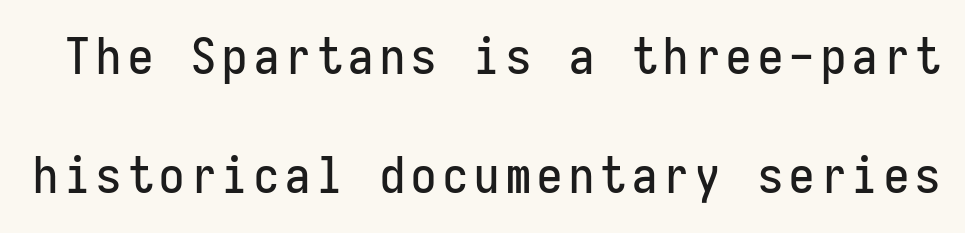
{"serif": "no", "italic": "no", "width": "condensed", "stroke_contrast": "low", "x_height": "medium", "monospaced": "yes", "underline": "no", "line_spacing": "loose", "line_spacing_ratio": 2.39, "glyph_px": 50}
